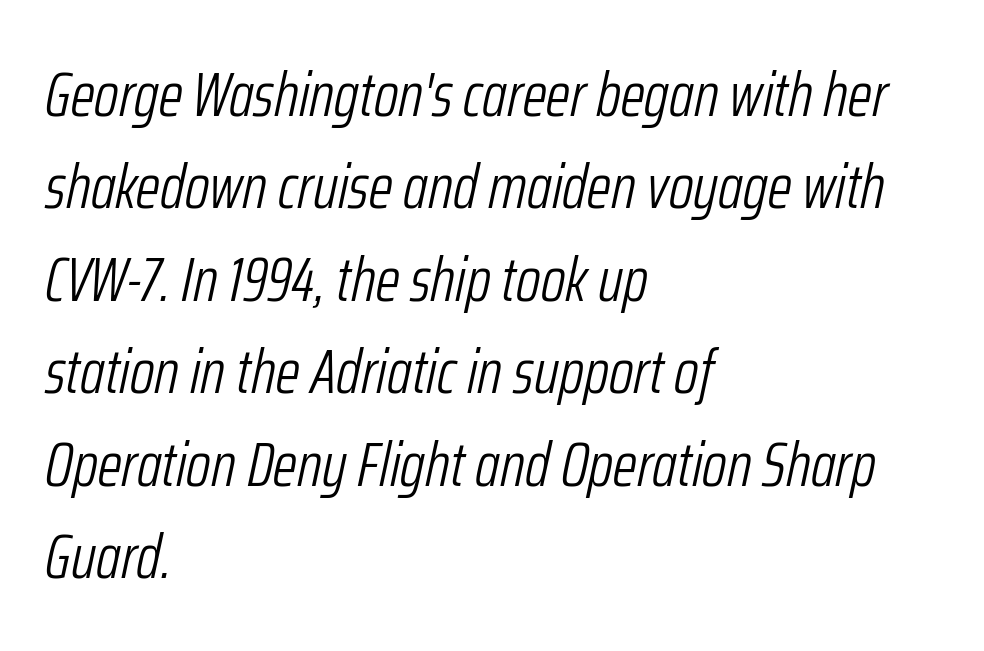
There's an unmistakable incline to the writing here. Letters rest on an invisible, unmarked baseline. Summary of vertical rhythm: regular, with standard interline spacing. Think standard paragraph weight, or any step lighter than that. The passage is arranged the way most books set body copy — flush left.
